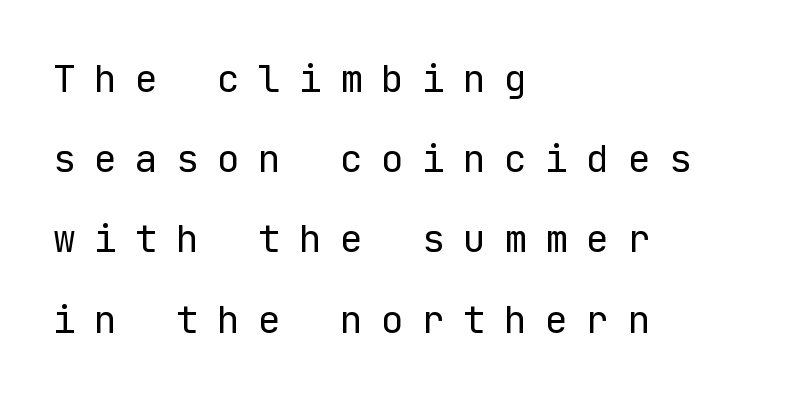
{"serif": "no", "italic": "no", "bold": "no", "weight": "regular", "width": "normal", "stroke_contrast": "low", "x_height": "medium", "underline": "no", "align": "left", "line_spacing": "loose", "line_spacing_ratio": 2.11, "letter_spacing": "wide", "letter_spacing_em": 0.48, "glyph_px": 38}
